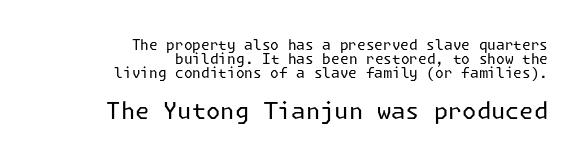
{"italic": "no", "bold": "no", "underline": "no", "align": "right", "line_spacing": "tight", "line_spacing_ratio": 1.01, "letter_spacing": "normal", "letter_spacing_em": 0.0, "larger_block": "second", "size_ratio": 1.64, "glyph_px": 23}
